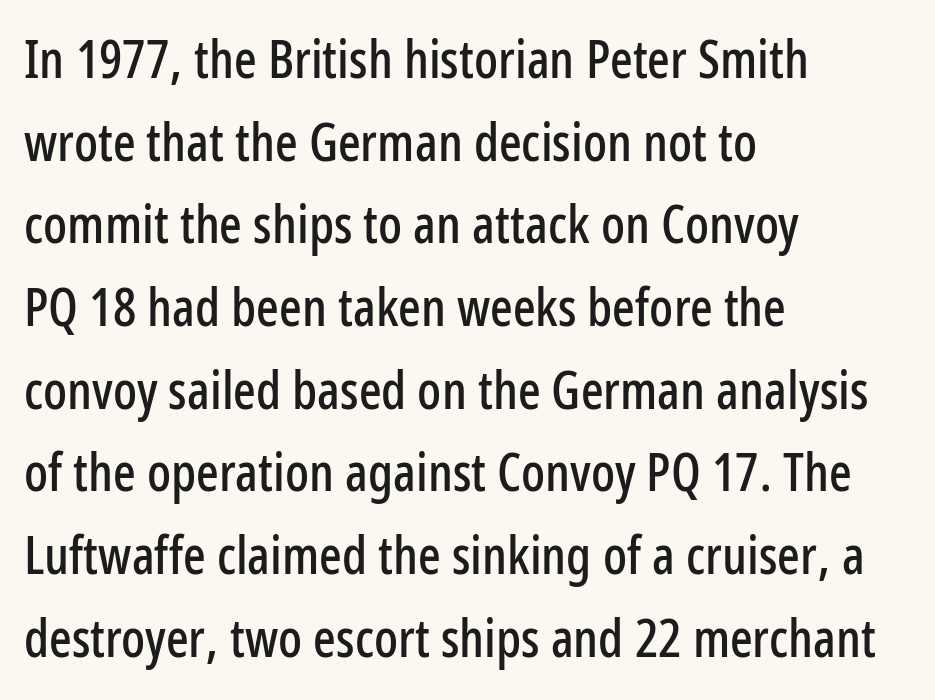
{"serif": "no", "italic": "no", "width": "condensed", "stroke_contrast": "low", "x_height": "medium", "monospaced": "no", "underline": "no", "align": "left", "line_spacing": "normal", "line_spacing_ratio": 1.56, "letter_spacing": "normal", "letter_spacing_em": 0.0, "glyph_px": 53}
